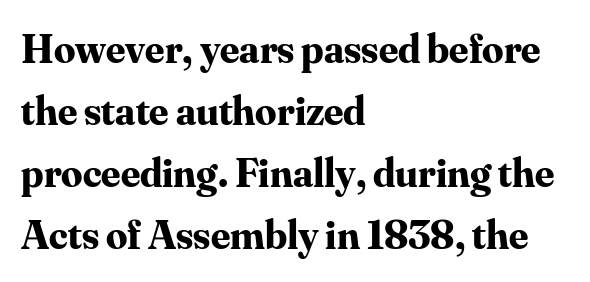
Q: Is the text bold? A: Yes.
Q: Is the text italic (slanted)? A: No, it is upright.
Q: Is the typeface a serif or a sans-serif typeface? A: Serif.
Q: Is the text underlined? A: No.
Q: How is the paragraph aligned? A: Left-aligned.
Q: Is the spacing between letters normal or unusually wide? A: Normal.
Q: Is the spacing between lines tight, normal or loose? A: Normal.
Q: Width (condensed, normal, or wide)? A: Normal.
Q: Stroke contrast? A: Medium.
Q: x-height? A: Small.
Q: Monospaced? A: No.
